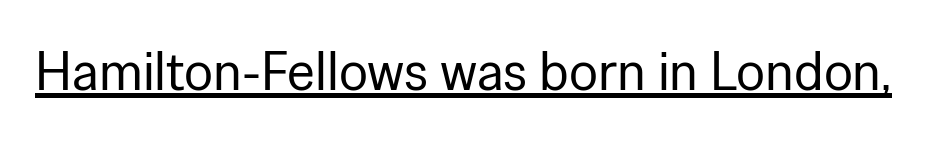
No letter is thick-stroked: the sample isn't bold. Default kerning and tracking; the words read as compact shapes. The face used here is proportionally spaced, like ordinary book or web type. Is there any slant? The stems are plumb.
